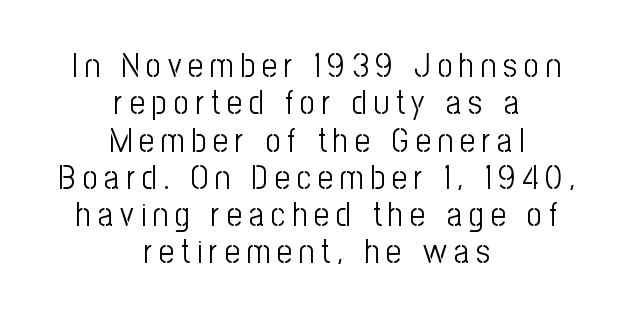
Every stem runs plumb, perpendicular to the baseline. A typesetter would call this leading minimal, almost set solid. Unbolded letterforms with no extra heft. Bare-footed words on every line.
